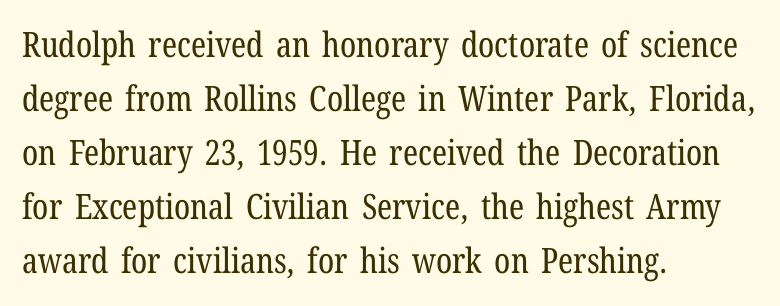
{"serif": "yes", "italic": "no", "bold": "no", "weight": "regular", "width": "condensed", "stroke_contrast": "low", "x_height": "medium", "monospaced": "no", "underline": "no", "align": "left", "line_spacing": "normal", "line_spacing_ratio": 1.54, "letter_spacing": "normal", "letter_spacing_em": 0.0, "glyph_px": 35}
